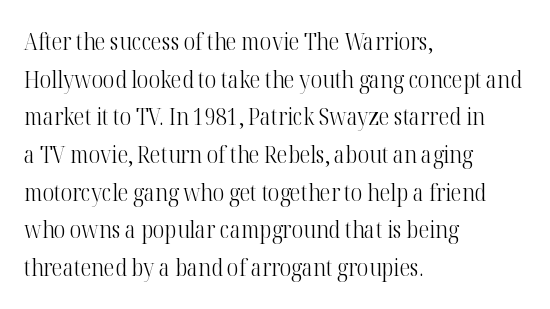
The setting favours the left margin, as ordinary paragraphs usually do. The face looks like a standard text weight, possibly lighter. Each row of text sits above clean, open space. Posture: straight, roman, zero tilt.
